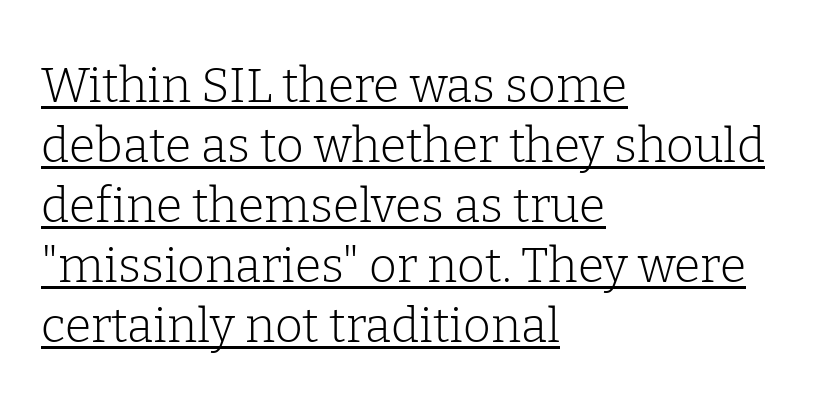
The image shows 48 px light serif type, upright; set left-aligned, normal line spacing (1.25x), normal letter spacing, underlined; low stroke contrast and a medium x-height.
